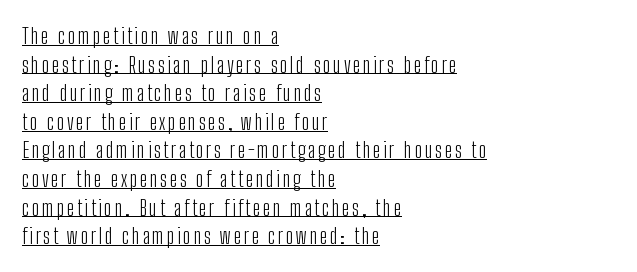
Regarding leading, the lines here are spaced in the standard way. Visually the block forms a straight wall on the left and a jagged coastline on the right. Weight: in the light-to-regular range. This rendering features underlined lettering.
